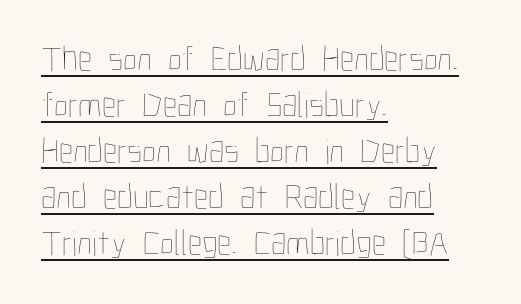
Q: Is the text bold? A: No.
Q: Is the text italic (slanted)? A: No, it is upright.
Q: Is the text underlined? A: Yes.
Q: How is the paragraph aligned? A: Left-aligned.
Q: Is the spacing between letters normal or unusually wide? A: Normal.
Q: Is the spacing between lines tight, normal or loose? A: Normal.
Q: Width (condensed, normal, or wide)? A: Condensed.
Q: Stroke contrast? A: Low.
Q: x-height? A: Medium.
Q: Monospaced? A: No.
